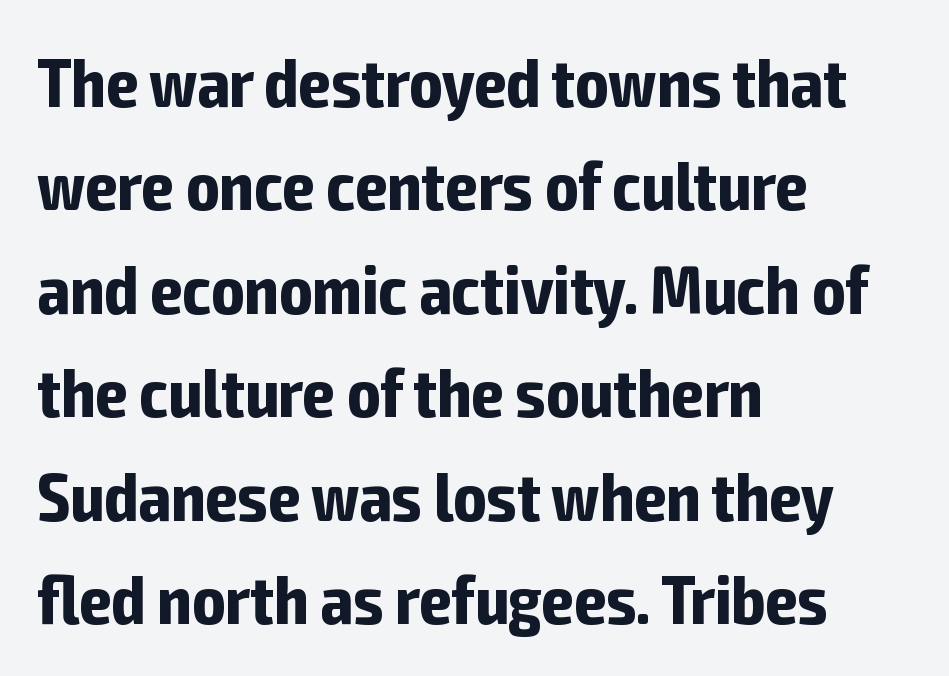
{"serif": "no", "italic": "no", "bold": "yes", "weight": "bold", "width": "condensed", "stroke_contrast": "low", "x_height": "medium", "monospaced": "no", "underline": "no", "align": "left", "line_spacing": "normal", "line_spacing_ratio": 1.5, "letter_spacing": "normal", "letter_spacing_em": 0.0, "glyph_px": 69}
